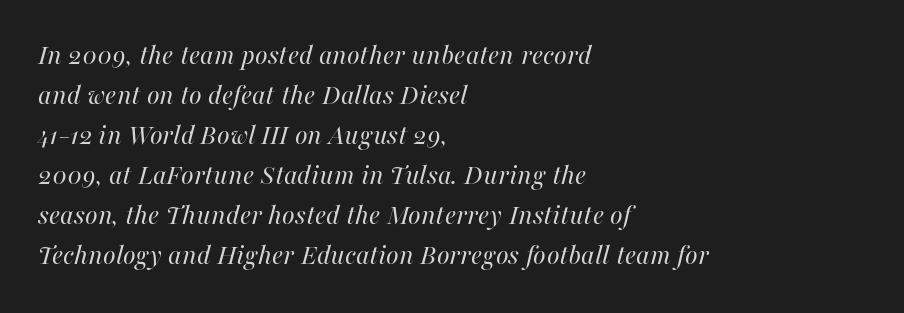
{"italic": "yes", "lean": "right", "slant_degrees": 16, "bold": "no", "weight": "regular", "width": "normal", "stroke_contrast": "high", "x_height": "medium", "monospaced": "no", "underline": "no", "align": "left", "line_spacing": "normal", "line_spacing_ratio": 1.38, "letter_spacing": "normal", "letter_spacing_em": 0.0, "glyph_px": 29}
